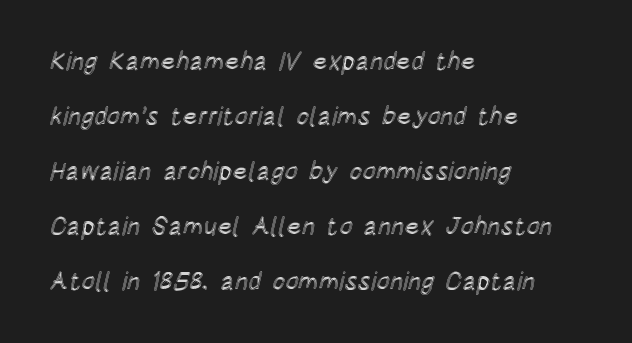
Line spacing here is loose. Notice how the passage keeps a crisp vertical edge on the left only. Bare-footed words on every line. The tracking reads as untouched default to a designer's eye.
